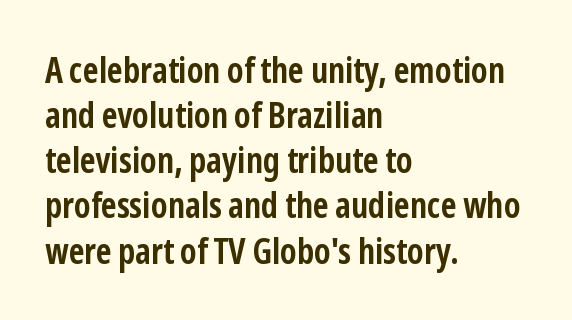
{"serif": "no", "italic": "no", "bold": "yes", "weight": "semibold", "width": "condensed", "stroke_contrast": "low", "x_height": "medium", "monospaced": "no", "underline": "no", "align": "left", "line_spacing": "normal", "line_spacing_ratio": 1.29, "letter_spacing": "normal", "letter_spacing_em": 0.0, "glyph_px": 35}
